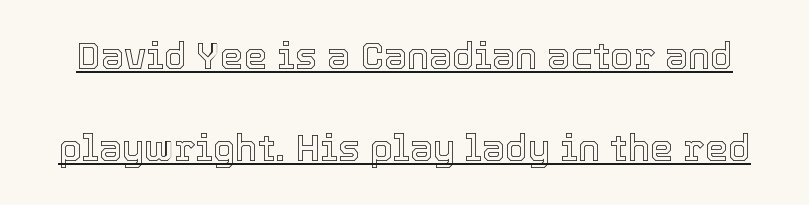
The image shows 37 px text type, upright; set loose line spacing (2.49x), normal letter spacing, underlined; a medium x-height.
